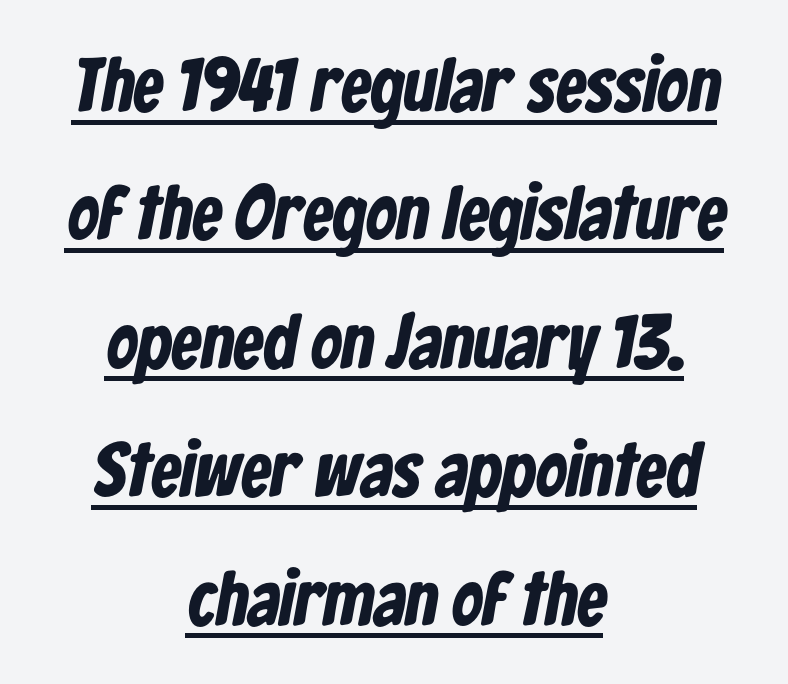
Standard letterfit; no display-style spreading of the glyphs. Letterform terminals end flat and unadorned throughout the passage. The rendering uses the underline text-decoration. The sample has been set heavy, in full bold. A typesetter would call this proportional, since set widths differ per character.
